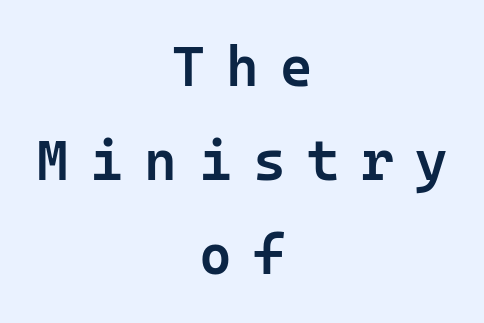
The image shows 56 px semibold sans-serif type, upright, monospaced; set centered, normal line spacing (1.68x), unusually wide letter spacing (+0.38 em), not underlined; low stroke contrast and a medium x-height.
